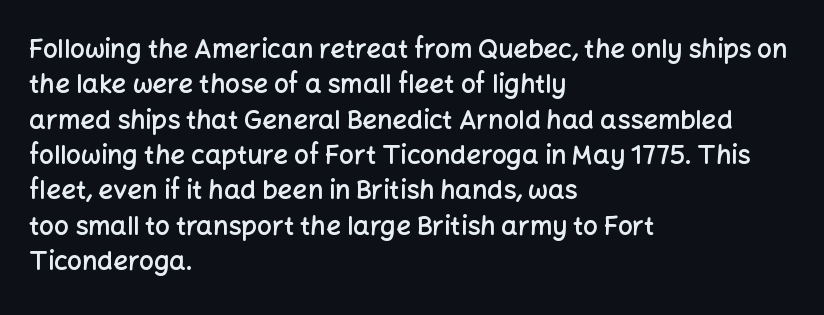
{"italic": "no", "bold": "semi", "underline": "no", "align": "left", "line_spacing": "normal", "line_spacing_ratio": 1.36, "letter_spacing": "normal", "letter_spacing_em": 0.0, "glyph_px": 26}
